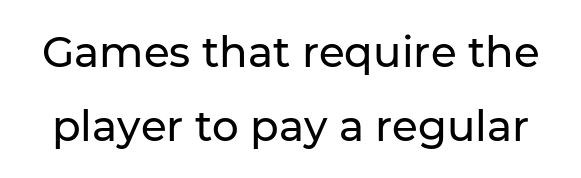
The image shows 42 px sans-serif type, upright; set line spacing 1.76x, normal letter spacing, not underlined; low stroke contrast and a medium x-height.
